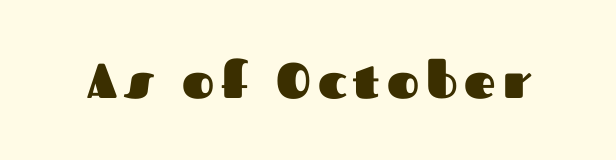
{"serif": "no", "italic": "no", "bold": "yes", "weight": "heavy", "width": "normal", "stroke_contrast": "medium", "x_height": "medium", "monospaced": "no", "underline": "no", "glyph_px": 49}
